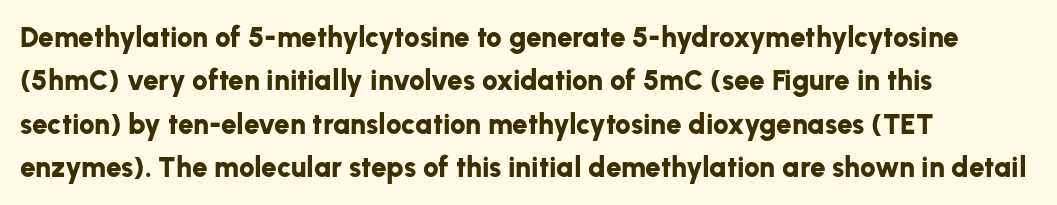
This sample uses plain, unmodified letter spacing. Pretty heavy lettering here — definitely bold. Descenders are the only things crossing below the line. I'd call this a sans setting — the letters go barefoot. Characters remain perfectly vertical along every line. Horizontally, the lines are justified to the leading edge only.
